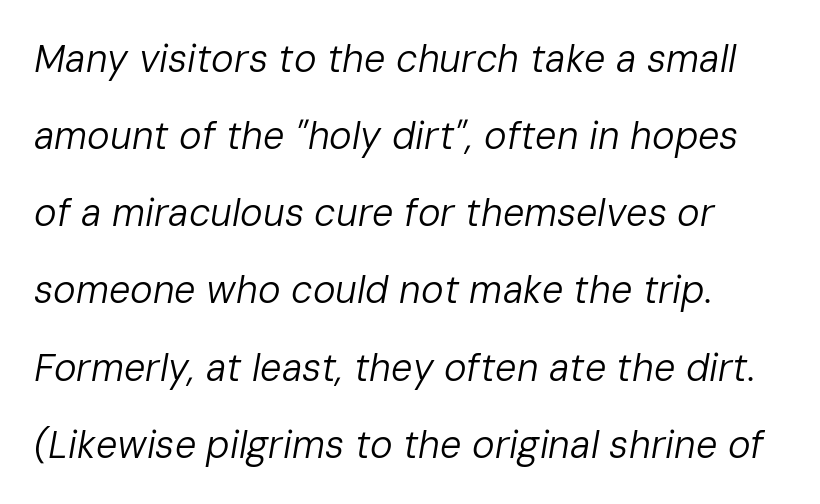
The image shows 38 px regular-weight type, italic (leaning right); set loose line spacing (2.03x), normal letter spacing, not underlined; low stroke contrast and a medium x-height.
